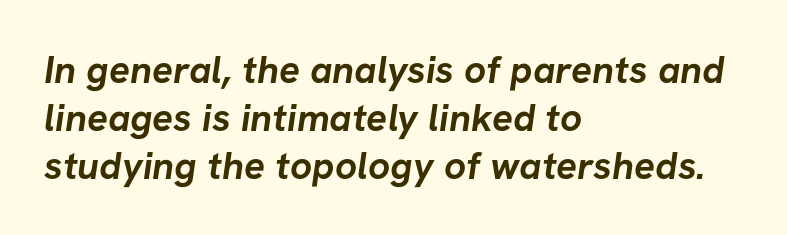
How heavy is the stroke? Heavy — this is a bold. Every row of glyphs begins at an identical x-position on the left. The gap between lines stays unmarked. Here the glyphs are tracked normally, forming tight word shapes. Type style note: lacks serifs.
